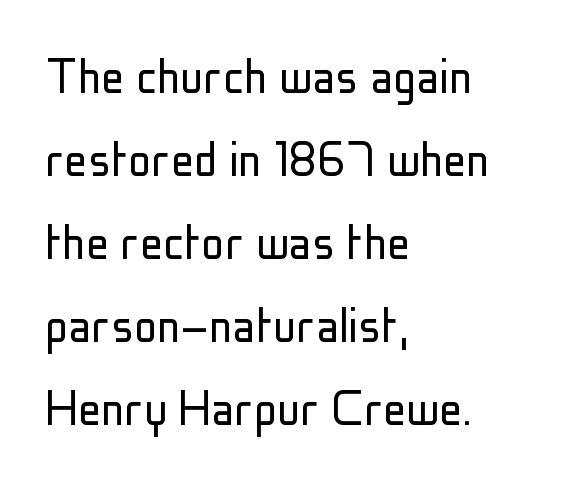
The image shows 58 px light, condensed sans-serif type, upright; set left-aligned, normal line spacing (1.43x), normal letter spacing, not underlined; low stroke contrast and a medium x-height.
